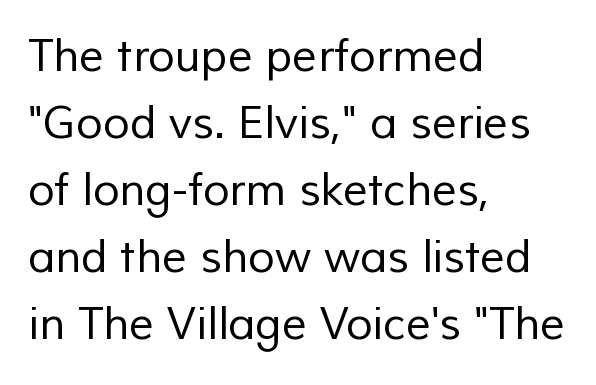
The image shows 44 px regular-weight sans-serif type; set left-aligned, normal line spacing (1.52x), normal letter spacing, not underlined; low stroke contrast and a medium x-height.
